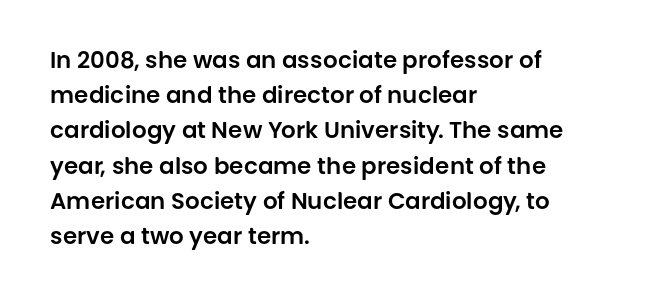
The image shows 23 px text type, upright; set left-aligned, normal line spacing (1.53x), normal letter spacing, not underlined.
